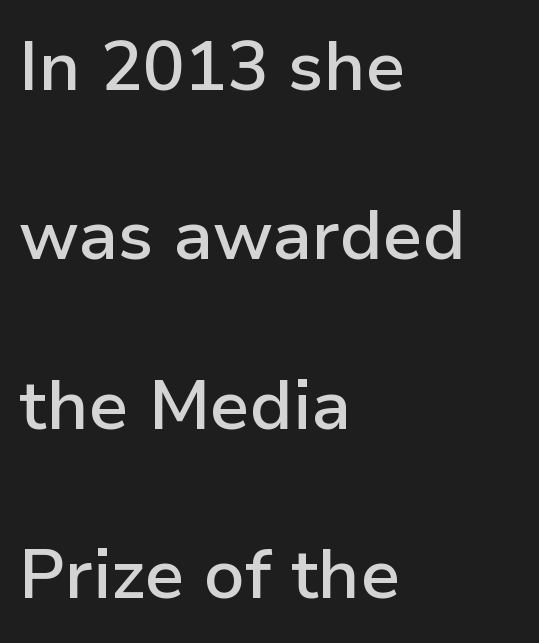
The image shows 70 px semibold sans-serif type, upright; set left-aligned, loose line spacing (2.42x), normal letter spacing, not underlined; low stroke contrast and a medium x-height.
